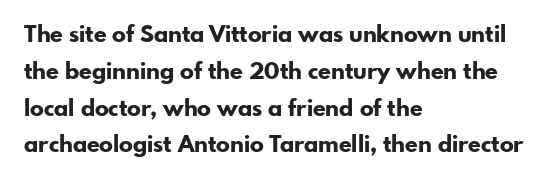
{"italic": "no", "bold": "yes", "underline": "no", "align": "left", "line_spacing": "normal", "line_spacing_ratio": 1.6, "letter_spacing": "normal", "letter_spacing_em": 0.0, "glyph_px": 23}
